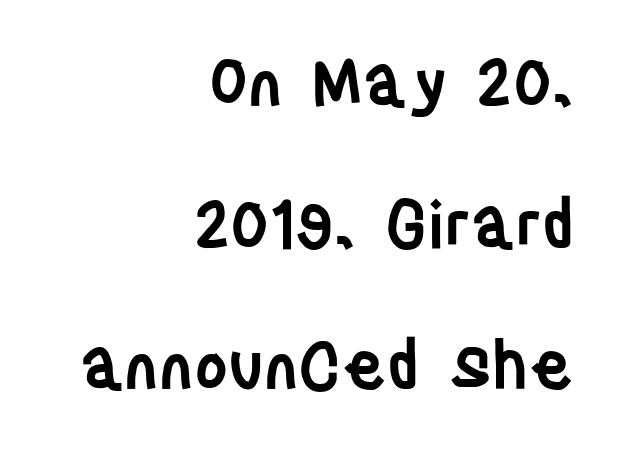
A typesetter would mark this as roman, not italic. Between one letter and the next there's only the usual sliver of space. No feet cap the strokes, marking this as sans-serif type. Moderately thickened strokes mark this as semibold type.
